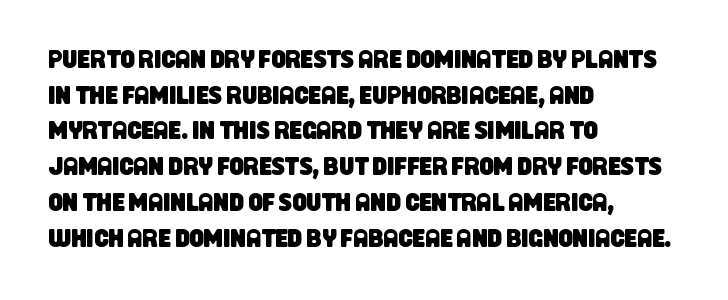
Characters follow at the spacing the type designer built in. Each new line begins a customary step beneath the previous one. Any mark beneath the type? The region is blank. The paragraph has a hard left edge and a soft right edge.
